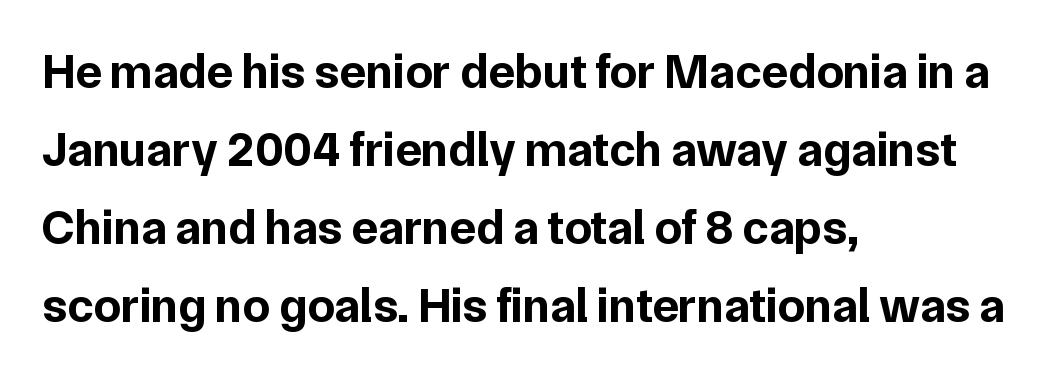
Q: Is the text bold? A: Yes.
Q: Is the text italic (slanted)? A: No, it is upright.
Q: Is the typeface a serif or a sans-serif typeface? A: Sans-serif.
Q: Is the text underlined? A: No.
Q: How is the paragraph aligned? A: Left-aligned.
Q: Is the spacing between letters normal or unusually wide? A: Normal.
Q: Is the spacing between lines tight, normal or loose? A: Normal.
Q: Width (condensed, normal, or wide)? A: Normal.
Q: Stroke contrast? A: Low.
Q: x-height? A: Medium.
Q: Monospaced? A: No.
